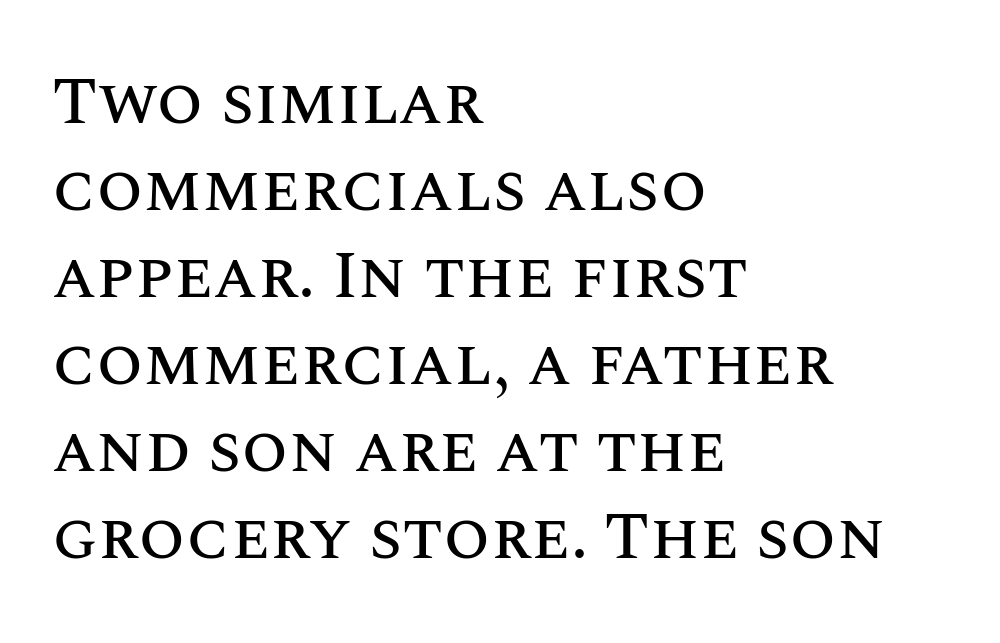
The image shows 67 px text type, upright; set left-aligned, normal line spacing (1.3x), normal letter spacing, not underlined; medium stroke contrast and a large x-height.
